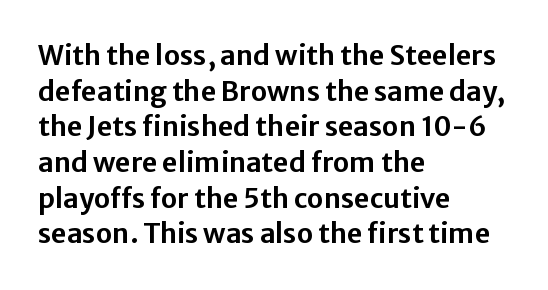
Line spacing here is normal. In terms of posture, this sample is upright. A bare baseline throughout the passage. Does the copy run flush right? No — it runs flush left. You could call the tracking neutral — neither tight nor loose.
